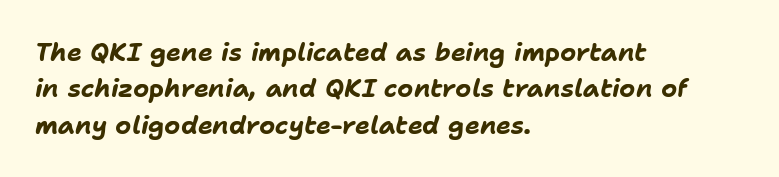
The image shows 25 px bold type, italic (leaning right); set left-aligned, normal line spacing (1.46x), normal letter spacing, not underlined.
